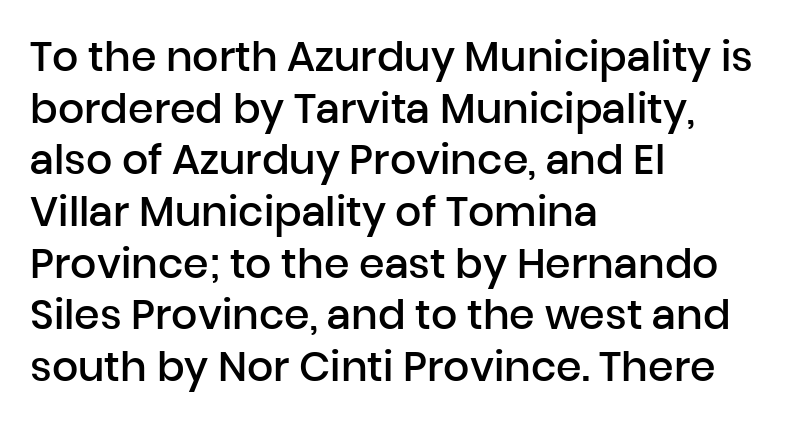
The characters look somewhat weighty, a semibold short of true bold. Layout note: lines flush left. Is there much room between lines? A standard amount, neither cramped nor airy. Do the letters lean? They stand straight. The face used here is rendered with its standard letterfit. A typesetter would call this proportional, since set widths differ per character.
